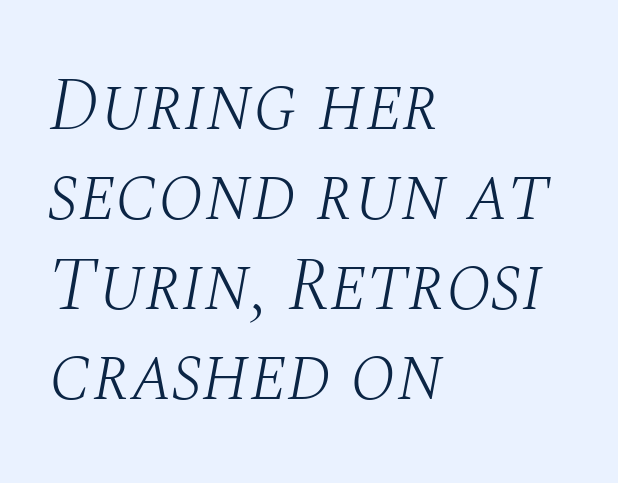
The image shows 75 px light serif type, italic (leaning right); set left-aligned, line spacing 1.2x, normal letter spacing, not underlined; medium stroke contrast and a large x-height.
